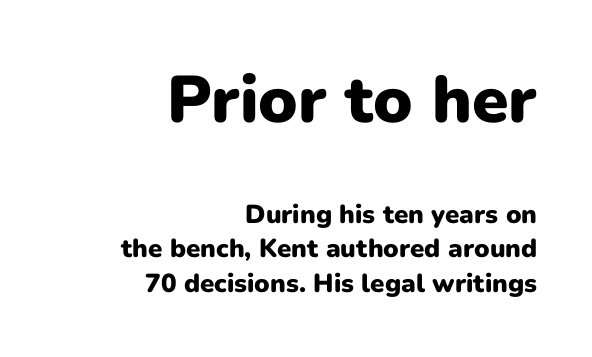
Q: Is the text bold? A: Yes.
Q: Is the text italic (slanted)? A: No, it is upright.
Q: Is the typeface a serif or a sans-serif typeface? A: Sans-serif.
Q: Is the text underlined? A: No.
Q: How is the paragraph aligned? A: Right-aligned.
Q: Is the spacing between letters normal or unusually wide? A: Normal.
Q: Is the spacing between lines tight, normal or loose? A: Normal.
Q: Which block of text is set in a larger size, the first (top) or the second (bottom)? A: The first (top) one.
Q: Width (condensed, normal, or wide)? A: Normal.
Q: Stroke contrast? A: Low.
Q: x-height? A: Medium.
Q: Monospaced? A: No.
